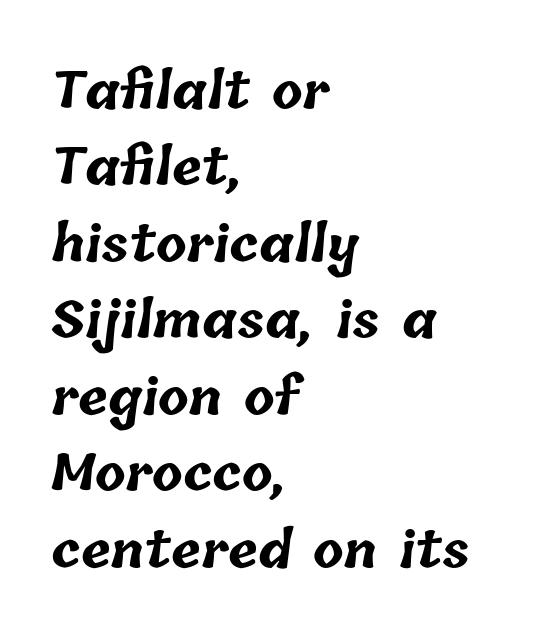
{"bold": "yes", "weight": "bold", "width": "normal", "stroke_contrast": "low", "x_height": "medium", "monospaced": "no", "underline": "no", "align": "left", "line_spacing": "normal", "line_spacing_ratio": 1.53, "letter_spacing": "normal", "letter_spacing_em": 0.0, "glyph_px": 50}
